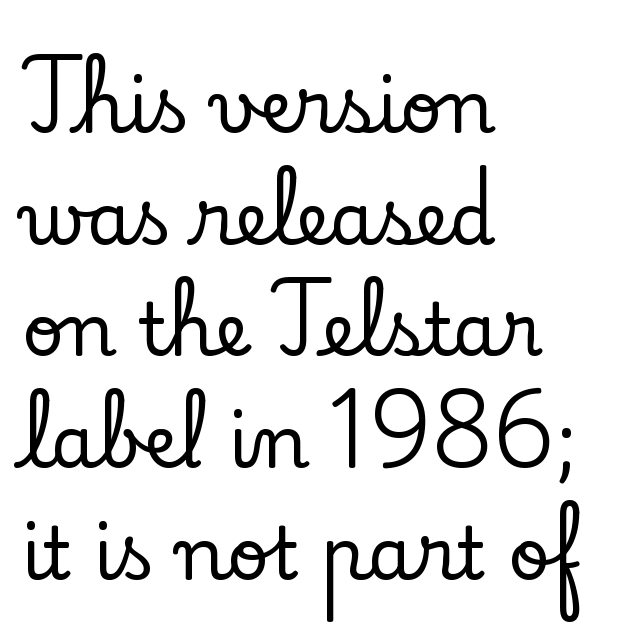
{"serif": "yes", "italic": "no", "width": "normal", "stroke_contrast": "low", "x_height": "small", "monospaced": "no", "underline": "no", "align": "left", "line_spacing": "normal", "line_spacing_ratio": 1.53, "letter_spacing": "normal", "letter_spacing_em": 0.0, "glyph_px": 73}
